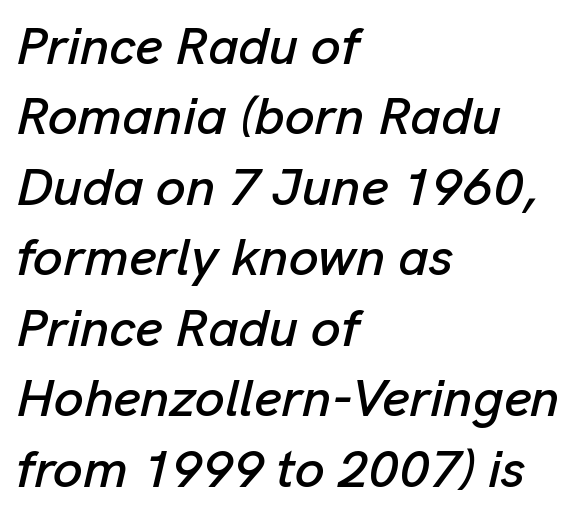
{"italic": "yes", "lean": "right", "slant_degrees": 13, "width": "normal", "stroke_contrast": "low", "x_height": "medium", "monospaced": "no", "underline": "no", "align": "left", "line_spacing": "normal", "line_spacing_ratio": 1.33, "letter_spacing": "normal", "letter_spacing_em": 0.0, "glyph_px": 53}
